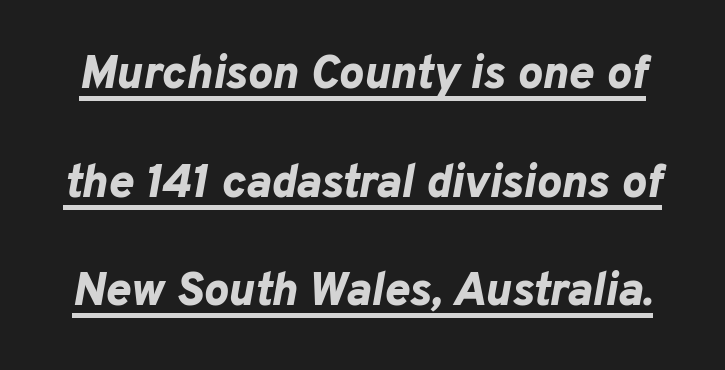
Note the varied advance widths — an 'i' is clearly narrower than an 'm'. A rule runs beneath these lines of type. Thick stems and heavy bowls — unmistakably bold. Would a proofreader flag this as italicized? Yes. The line-height multiplier appears high, well above default. How are the letters spaced? Ordinarily, with no added tracking.
